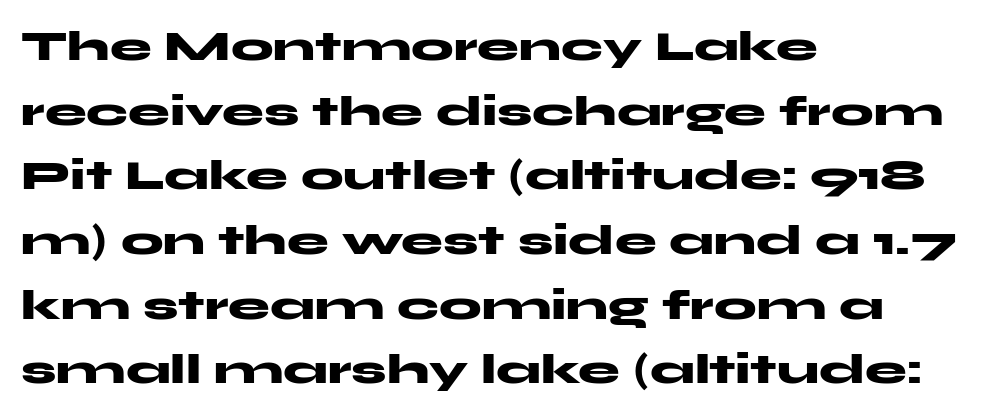
{"serif": "no", "italic": "no", "bold": "yes", "weight": "heavy", "width": "wide", "stroke_contrast": "medium", "x_height": "medium", "monospaced": "no", "underline": "no", "align": "left", "line_spacing": "normal", "line_spacing_ratio": 1.54, "letter_spacing": "normal", "letter_spacing_em": 0.0, "glyph_px": 42}
